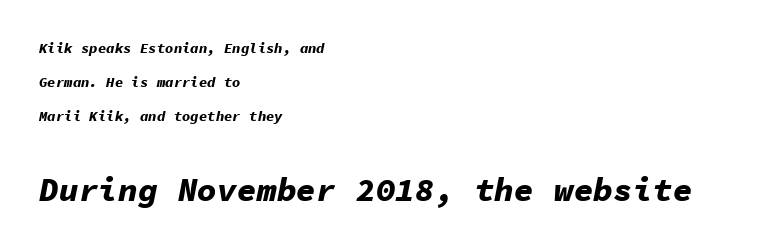
The image shows 33 px bold type, italic (leaning right), monospaced; set left-aligned, loose line spacing (2.44x), normal letter spacing, not underlined; the second (bottom) block is 2.36x larger; low stroke contrast and a medium x-height.
